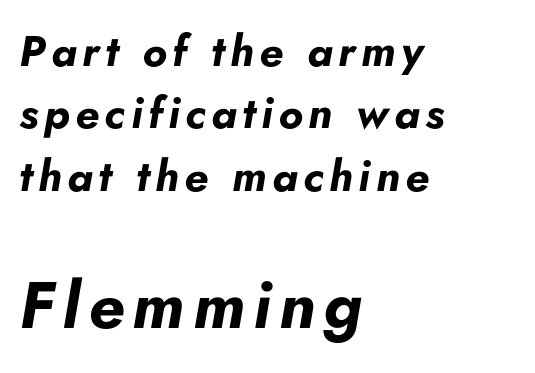
The image shows 65 px bold type, italic (leaning right); set left-aligned, normal line spacing (1.45x), not underlined; the second (bottom) block is 1.51x larger; low stroke contrast and a small x-height.
